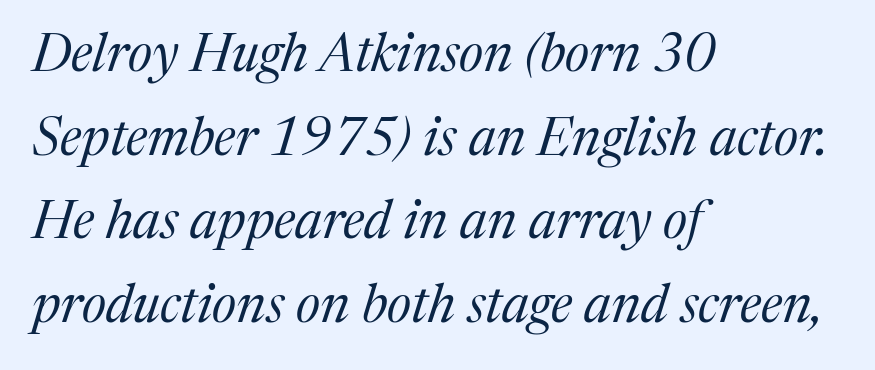
{"serif": "yes", "italic": "yes", "lean": "right", "slant_degrees": 17, "bold": "no", "weight": "regular", "width": "normal", "stroke_contrast": "medium", "x_height": "medium", "monospaced": "no", "underline": "no", "align": "left", "line_spacing": "normal", "line_spacing_ratio": 1.58, "letter_spacing": "normal", "letter_spacing_em": 0.0, "glyph_px": 53}
